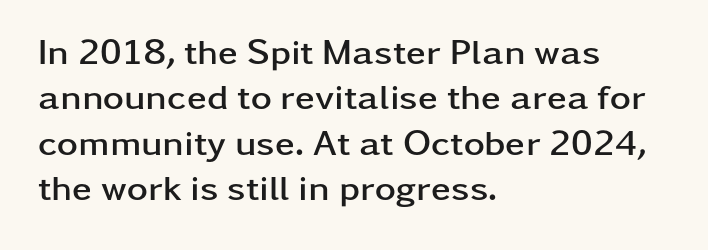
The rag falls on the right side of this text block. Just letters on the line, the space beneath them empty. The face used here is proportionally spaced, like ordinary book or web type. The letters stand upright; this is a roman face. Students, observe: this is what conventionally led text looks like.
